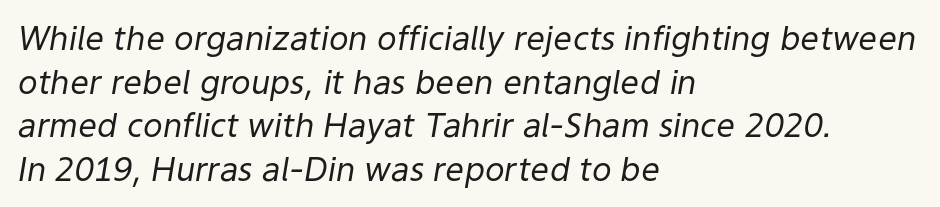
Stem width sits at or under what a default text font uses. This sample has the flowing, uneven cadence of proportional lettering. Every row of glyphs begins at an identical x-position on the left. In terms of letterspacing, this is plain default setting.
